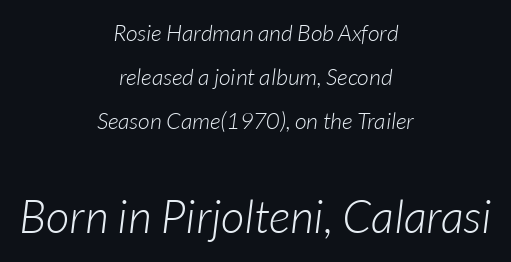
{"italic": "yes", "lean": "right", "slant_degrees": 7, "bold": "no", "weight": "light", "width": "normal", "stroke_contrast": "low", "x_height": "medium", "monospaced": "no", "underline": "no", "align": "center", "line_spacing": "loose", "line_spacing_ratio": 1.92, "letter_spacing": "normal", "letter_spacing_em": 0.0, "larger_block": "second", "size_ratio": 2.0, "glyph_px": 46}
